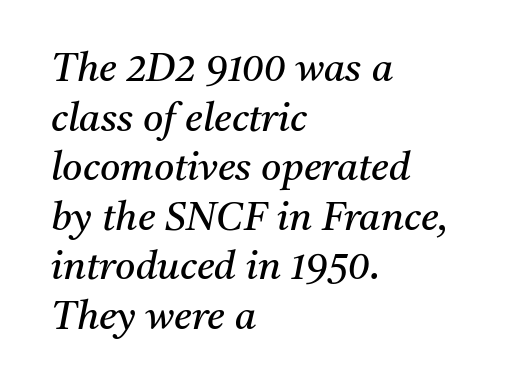
Q: Is the text bold? A: No.
Q: Is the text italic (slanted)? A: Yes, it leans right by about 11 degrees.
Q: Is the typeface a serif or a sans-serif typeface? A: Serif.
Q: Is the text underlined? A: No.
Q: How is the paragraph aligned? A: Left-aligned.
Q: Is the spacing between letters normal or unusually wide? A: Normal.
Q: Is the spacing between lines tight, normal or loose? A: Normal.
Q: Width (condensed, normal, or wide)? A: Normal.
Q: Stroke contrast? A: Medium.
Q: x-height? A: Medium.
Q: Monospaced? A: No.
